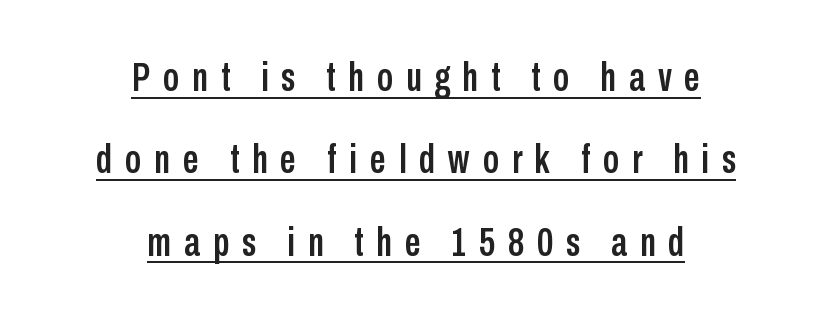
Q: Is the text italic (slanted)? A: No, it is upright.
Q: Is the typeface a serif or a sans-serif typeface? A: Sans-serif.
Q: Is the text underlined? A: Yes.
Q: How is the paragraph aligned? A: Centered.
Q: Is the spacing between letters normal or unusually wide? A: Unusually wide.
Q: Is the spacing between lines tight, normal or loose? A: Loose.
Q: Width (condensed, normal, or wide)? A: Condensed.
Q: Stroke contrast? A: Low.
Q: x-height? A: Medium.
Q: Monospaced? A: No.
